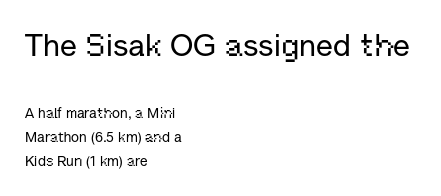
The emphasis by scale lands on block number one, above. This sample has the flowing, uneven cadence of proportional lettering. The font family rendered here belongs to the sans-serif group. Only glyphs here, with clear space below each row. Does the lettering tilt? It doesn't — this is upright. The compositor pushed each line to the left boundary.
